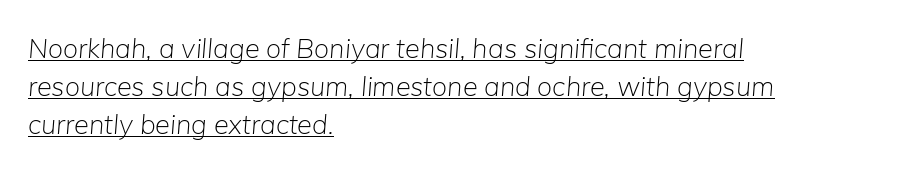
Q: Is the text bold? A: No.
Q: Is the text italic (slanted)? A: Yes, it leans right by about 5 degrees.
Q: Is the text underlined? A: Yes.
Q: How is the paragraph aligned? A: Left-aligned.
Q: Is the spacing between letters normal or unusually wide? A: Normal.
Q: Is the spacing between lines tight, normal or loose? A: Normal.
